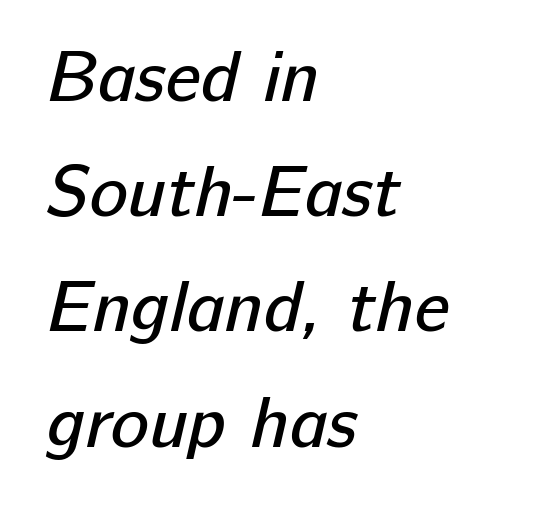
Q: Is the text bold? A: No.
Q: Is the typeface a serif or a sans-serif typeface? A: Sans-serif.
Q: Is the text underlined? A: No.
Q: How is the paragraph aligned? A: Left-aligned.
Q: Is the spacing between letters normal or unusually wide? A: Normal.
Q: Is the spacing between lines tight, normal or loose? A: Normal.
Q: Width (condensed, normal, or wide)? A: Normal.
Q: Stroke contrast? A: Low.
Q: x-height? A: Medium.
Q: Monospaced? A: No.
